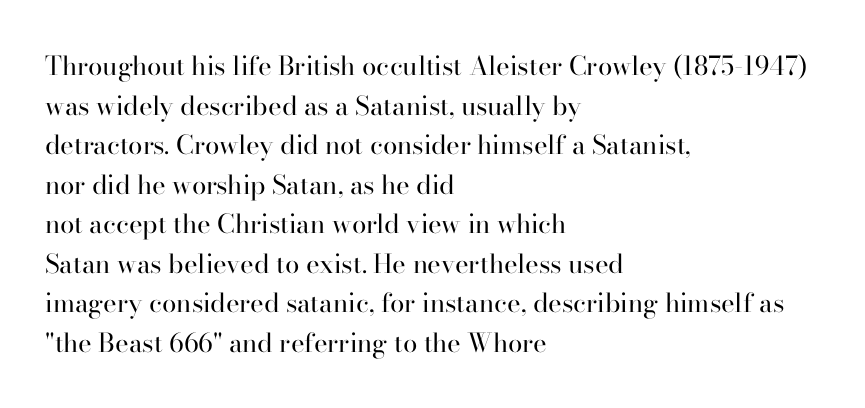
{"italic": "no", "bold": "no", "underline": "no", "align": "left", "line_spacing": "normal", "line_spacing_ratio": 1.52, "letter_spacing": "normal", "letter_spacing_em": 0.0, "glyph_px": 26}
